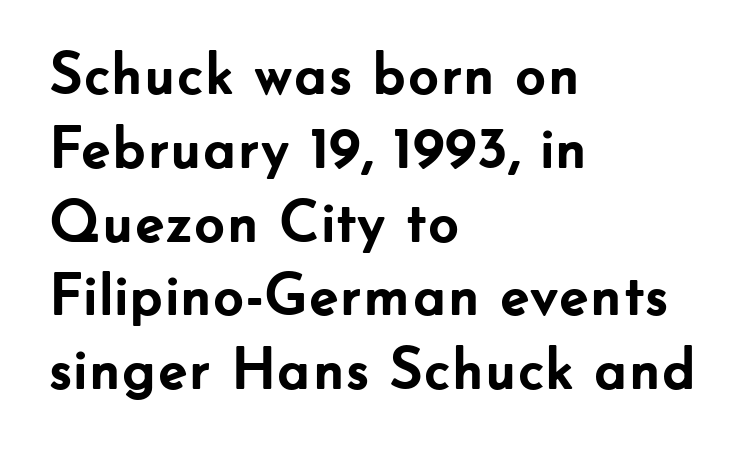
{"serif": "no", "italic": "no", "bold": "yes", "weight": "semibold", "width": "normal", "stroke_contrast": "low", "x_height": "small", "monospaced": "no", "underline": "no", "align": "left", "line_spacing_ratio": 1.23, "letter_spacing": "normal", "letter_spacing_em": 0.0, "glyph_px": 60}
